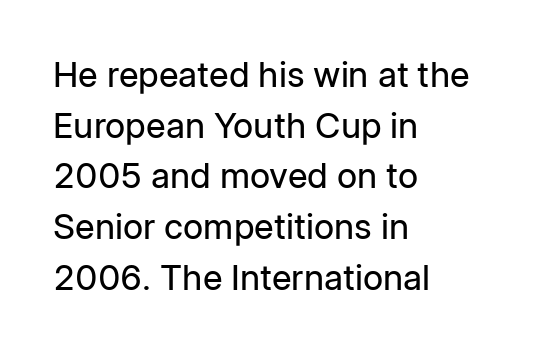
Q: Is the text bold? A: No.
Q: Is the text italic (slanted)? A: No, it is upright.
Q: Is the typeface a serif or a sans-serif typeface? A: Sans-serif.
Q: Is the text underlined? A: No.
Q: How is the paragraph aligned? A: Left-aligned.
Q: Is the spacing between letters normal or unusually wide? A: Normal.
Q: Is the spacing between lines tight, normal or loose? A: Normal.
Q: Width (condensed, normal, or wide)? A: Normal.
Q: Stroke contrast? A: Low.
Q: x-height? A: Medium.
Q: Monospaced? A: No.
